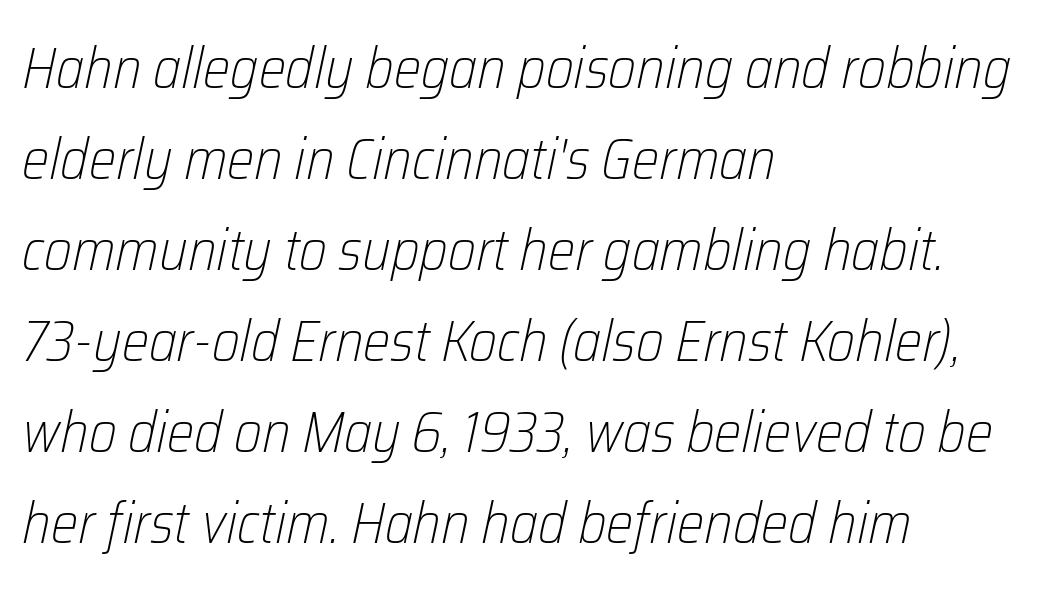
{"italic": "yes", "lean": "right", "slant_degrees": 12, "bold": "no", "weight": "light", "width": "condensed", "stroke_contrast": "low", "x_height": "medium", "monospaced": "no", "underline": "no", "align": "left", "line_spacing": "normal", "line_spacing_ratio": 1.57, "letter_spacing": "normal", "letter_spacing_em": 0.0, "glyph_px": 58}
